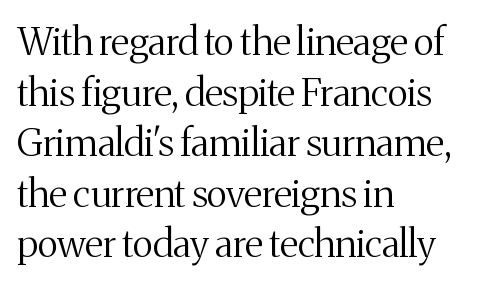
A light-to-regular cut is what we see here. The strip under each line holds only bare page. Teacher's note: observe the even left margin — that is flush-left alignment. Reading down the column, the eye jumps a familiar distance to each next line. The letters advance in unequal steps, a hallmark of proportional type.
